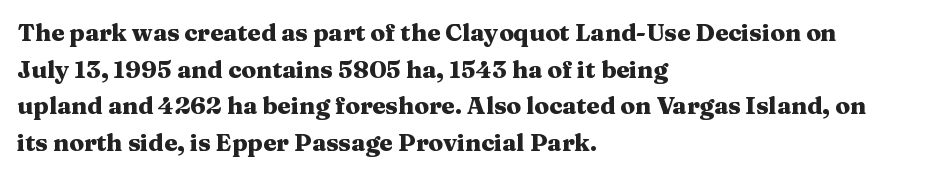
The image shows 24 px bold type, upright; set left-aligned, normal line spacing (1.53x), normal letter spacing, not underlined.
